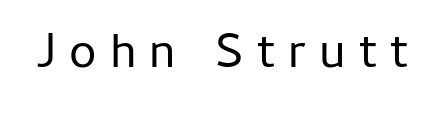
{"serif": "no", "italic": "no", "bold": "no", "weight": "regular", "width": "normal", "stroke_contrast": "low", "x_height": "medium", "monospaced": "no", "underline": "no", "letter_spacing": "wide", "letter_spacing_em": 0.27, "glyph_px": 49}
